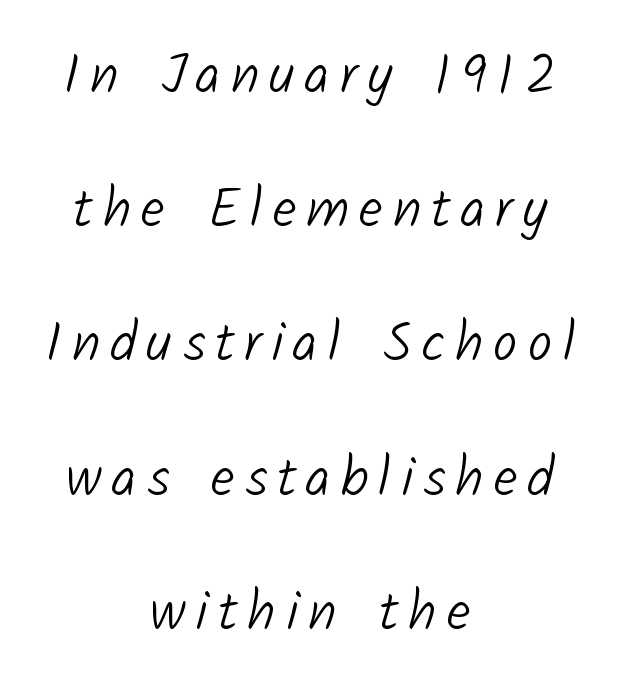
{"serif": "no", "bold": "no", "weight": "light", "width": "normal", "stroke_contrast": "low", "x_height": "medium", "monospaced": "no", "underline": "no", "align": "center", "line_spacing": "loose", "line_spacing_ratio": 2.44, "glyph_px": 55}
